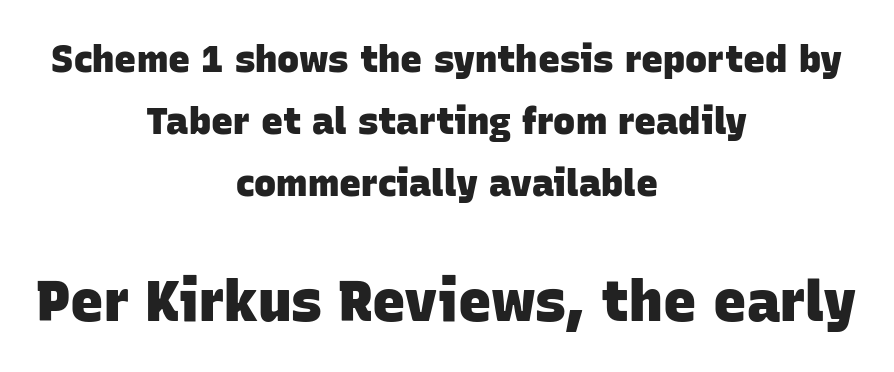
{"serif": "no", "bold": "yes", "weight": "heavy", "width": "normal", "stroke_contrast": "low", "x_height": "large", "monospaced": "no", "underline": "no", "align": "center", "line_spacing": "normal", "line_spacing_ratio": 1.68, "letter_spacing": "normal", "letter_spacing_em": 0.0, "larger_block": "second", "size_ratio": 1.51, "glyph_px": 56}
